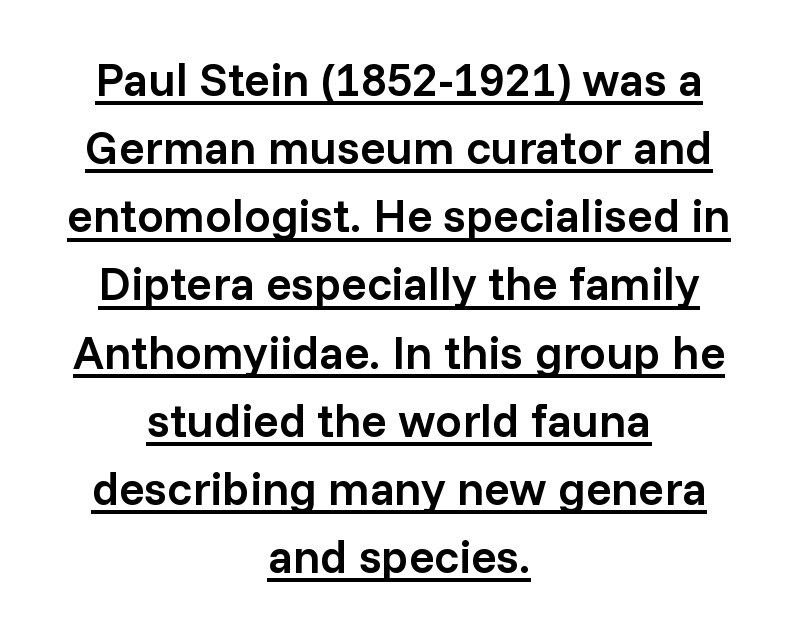
The image shows 47 px semibold sans-serif type, upright; set centered, normal line spacing (1.45x), normal letter spacing, underlined; low stroke contrast and a medium x-height.
